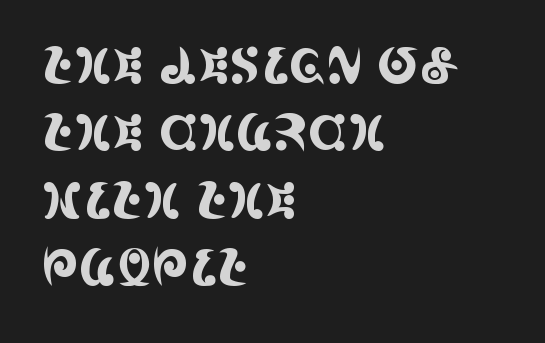
Q: Is the text italic (slanted)? A: No, it is upright.
Q: Is the typeface a serif or a sans-serif typeface? A: Serif.
Q: Is the text underlined? A: No.
Q: How is the paragraph aligned? A: Left-aligned.
Q: Is the spacing between letters normal or unusually wide? A: Normal.
Q: Is the spacing between lines tight, normal or loose? A: Normal.
Q: Width (condensed, normal, or wide)? A: Condensed.
Q: x-height? A: Large.
Q: Monospaced? A: No.
